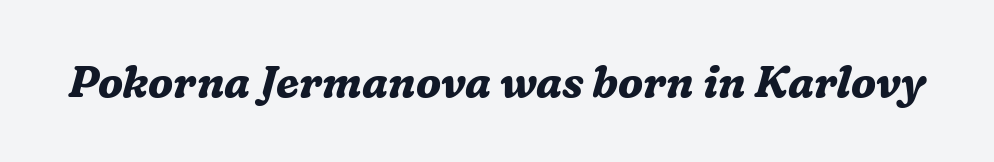
You can tell from the footed stems that serif type was used. In terms of letterspacing, this is plain default setting. Proportional: the letters do not fall into vertical columns. It's the slanting kind of type. Look at the stroke-to-counter ratio: heavy, a bold. Lines of text with bare space underneath.
